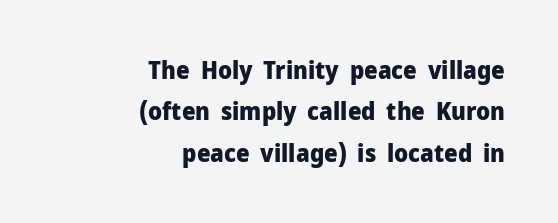
Q: Is the text bold? A: Yes.
Q: Is the text italic (slanted)? A: No, it is upright.
Q: Is the text underlined? A: No.
Q: How is the paragraph aligned? A: Right-aligned.
Q: Is the spacing between letters normal or unusually wide? A: Normal.
